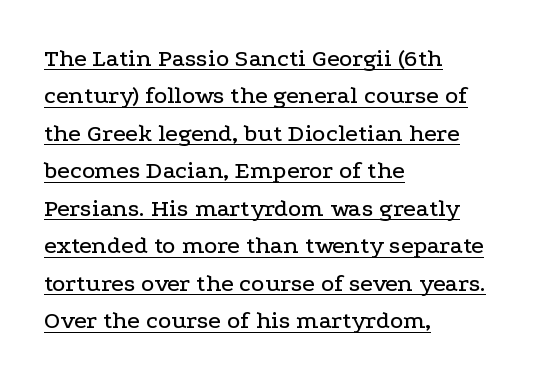
The horizontal fit of the characters is conventional and even. Alignment: flush left. In terms of leading, this rendering sits right in the middle. Vertical strokes here are truly vertical. Somebody hit Ctrl+U on this one — the words are underlined.
